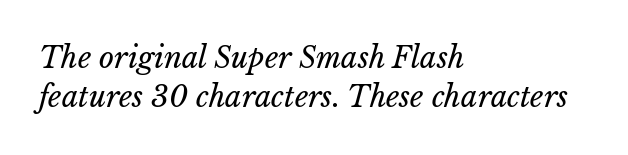
Layout note: lines flush left. Varying glyph widths throughout — classic text-font behaviour. This block has exactly the height ordinary leading produces. Default kerning and tracking; the words read as compact shapes. Stems here are at most as thick as an everyday book face. Only glyphs here, with clear space below each row.
